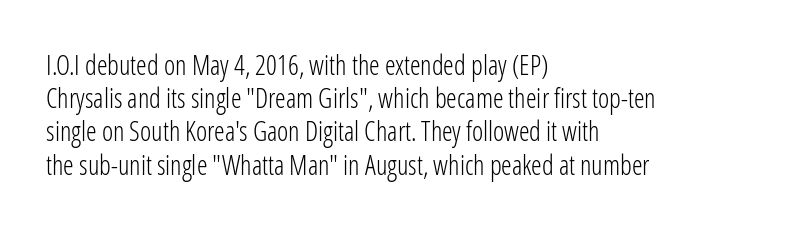
The image shows 27 px text type, upright; set left-aligned, line spacing 1.23x, normal letter spacing, not underlined.
